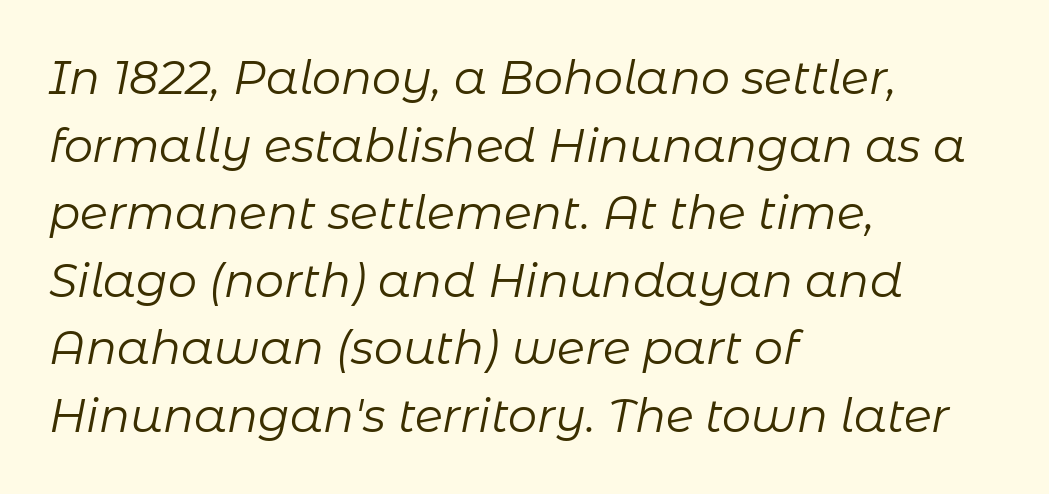
The image shows 46 px regular-weight type, italic (leaning right); set left-aligned, normal line spacing (1.47x), normal letter spacing, not underlined; low stroke contrast and a medium x-height.
